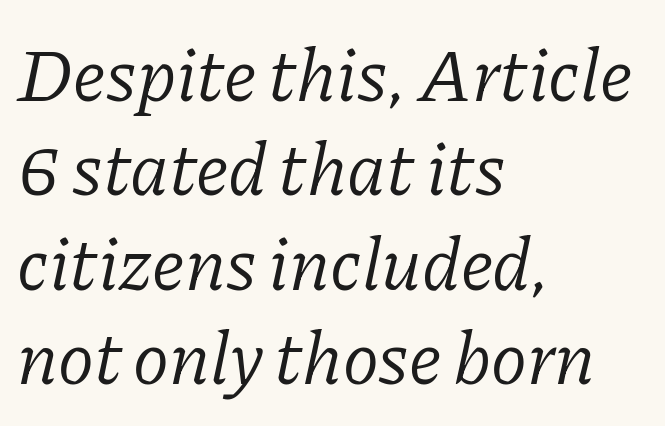
Q: Is the text bold? A: No.
Q: Is the text italic (slanted)? A: Yes, it leans right by about 11 degrees.
Q: Is the typeface a serif or a sans-serif typeface? A: Serif.
Q: Is the text underlined? A: No.
Q: How is the paragraph aligned? A: Left-aligned.
Q: Is the spacing between letters normal or unusually wide? A: Normal.
Q: Is the spacing between lines tight, normal or loose? A: Normal.
Q: Width (condensed, normal, or wide)? A: Normal.
Q: Stroke contrast? A: Low.
Q: x-height? A: Medium.
Q: Monospaced? A: No.
